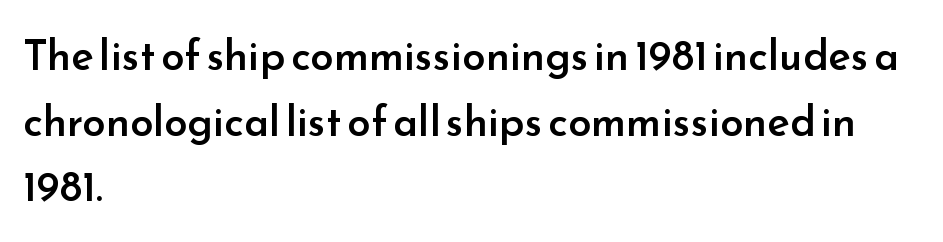
Posture: upright roman. Proportional: the letters do not fall into vertical columns. Notice the strokes are somewhat thickened but not fully heavy: this is a semibold. In terms of letterform style, serifs are entirely absent.
